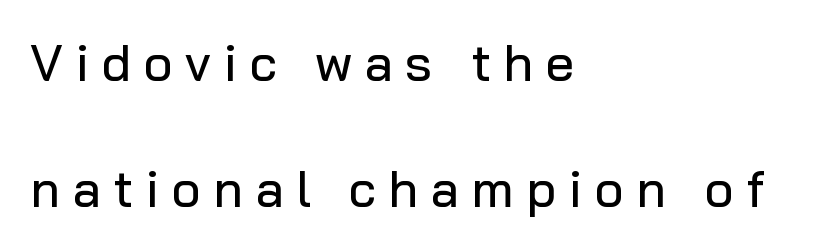
The image shows 51 px sans-serif type, upright; set left-aligned, loose line spacing (2.48x), unusually wide letter spacing (+0.24 em), not underlined; low stroke contrast and a medium x-height.
